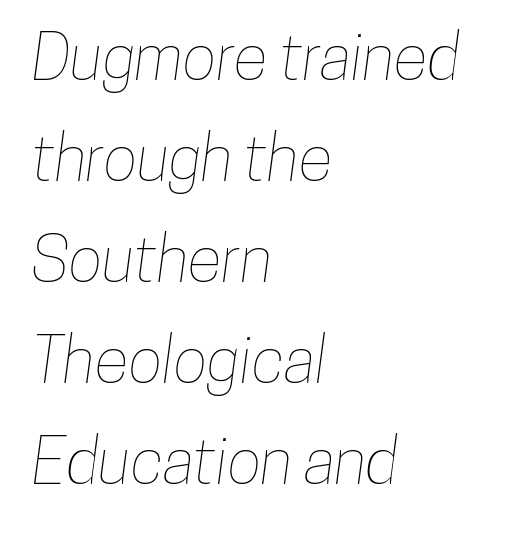
{"width": "condensed", "stroke_contrast": "low", "x_height": "medium", "monospaced": "no", "underline": "no", "align": "left", "line_spacing": "normal", "line_spacing_ratio": 1.58, "letter_spacing": "normal", "letter_spacing_em": 0.0, "glyph_px": 64}
